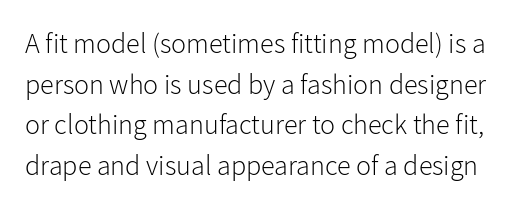
Q: Is the text bold? A: No.
Q: Is the text italic (slanted)? A: No, it is upright.
Q: Is the typeface a serif or a sans-serif typeface? A: Sans-serif.
Q: Is the text underlined? A: No.
Q: Is the spacing between letters normal or unusually wide? A: Normal.
Q: Is the spacing between lines tight, normal or loose? A: Normal.
Q: Width (condensed, normal, or wide)? A: Normal.
Q: Stroke contrast? A: Low.
Q: x-height? A: Medium.
Q: Monospaced? A: No.
